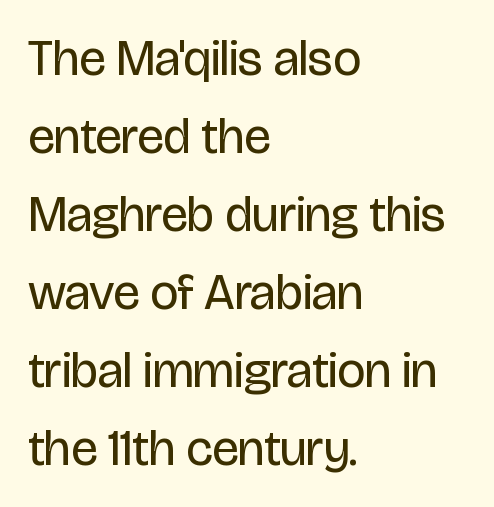
Q: Is the text bold? A: No.
Q: Is the text italic (slanted)? A: No, it is upright.
Q: Is the typeface a serif or a sans-serif typeface? A: Sans-serif.
Q: Is the text underlined? A: No.
Q: How is the paragraph aligned? A: Left-aligned.
Q: Is the spacing between letters normal or unusually wide? A: Normal.
Q: Is the spacing between lines tight, normal or loose? A: Normal.
Q: Width (condensed, normal, or wide)? A: Condensed.
Q: Stroke contrast? A: Low.
Q: x-height? A: Large.
Q: Monospaced? A: No.
